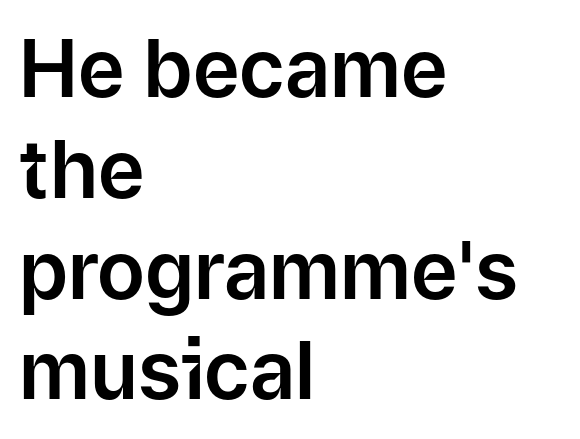
{"serif": "no", "italic": "no", "width": "normal", "stroke_contrast": "low", "x_height": "medium", "monospaced": "no", "underline": "no", "align": "left", "line_spacing": "normal", "line_spacing_ratio": 1.26, "letter_spacing": "normal", "letter_spacing_em": 0.0, "glyph_px": 80}
